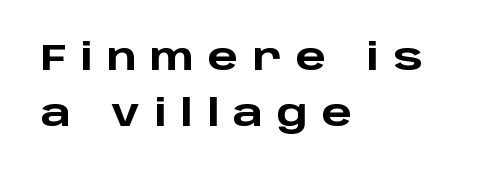
The image shows 36 px heavy, wide sans-serif type, upright; set left-aligned, normal line spacing (1.55x), unusually wide letter spacing (+0.38 em), not underlined; low stroke contrast and a large x-height.
